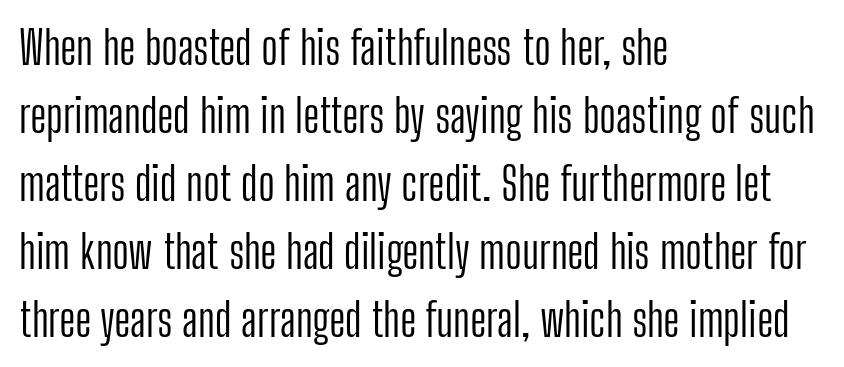
{"serif": "no", "italic": "no", "bold": "no", "weight": "light", "width": "condensed", "stroke_contrast": "low", "x_height": "medium", "monospaced": "no", "underline": "no", "align": "left", "line_spacing": "normal", "line_spacing_ratio": 1.48, "letter_spacing": "normal", "letter_spacing_em": 0.0, "glyph_px": 46}
